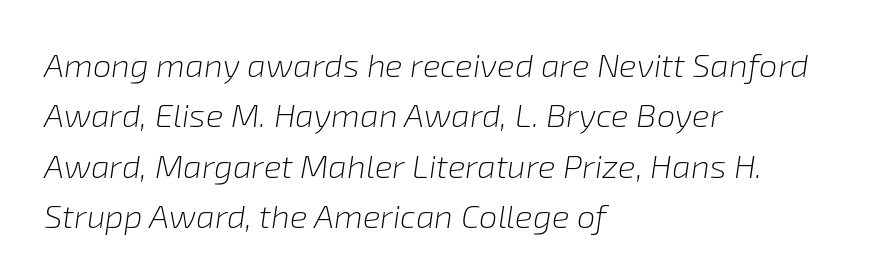
The strip under each line holds only bare page. This rendering uses left alignment, leaving the right contour irregular. Each letter keeps its own natural width here, so spacing adapts to shape. Looking at the ascenders, they clearly lean.
